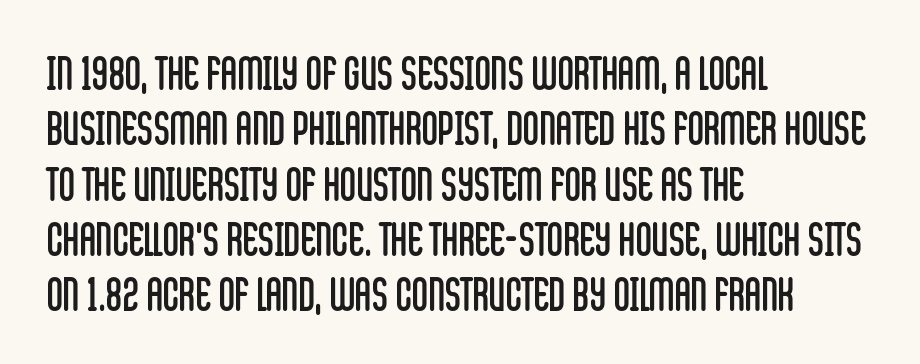
{"serif": "no", "italic": "no", "bold": "no", "weight": "regular", "width": "condensed", "stroke_contrast": "low", "x_height": "large", "monospaced": "no", "underline": "no", "align": "left", "line_spacing_ratio": 1.23, "letter_spacing": "normal", "letter_spacing_em": 0.0, "glyph_px": 45}
